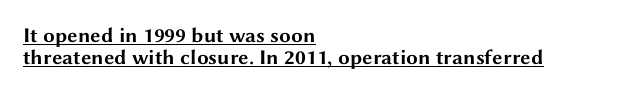
Q: Is the text bold? A: Yes.
Q: Is the text italic (slanted)? A: No, it is upright.
Q: Is the text underlined? A: Yes.
Q: How is the paragraph aligned? A: Left-aligned.
Q: Is the spacing between letters normal or unusually wide? A: Normal.
Q: Is the spacing between lines tight, normal or loose? A: Tight.
